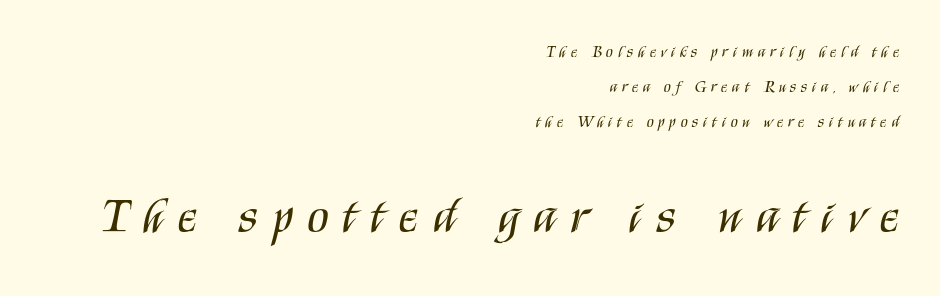
Q: Is the text bold? A: No.
Q: Is the text italic (slanted)? A: Yes.
Q: Is the typeface a serif or a sans-serif typeface? A: Sans-serif.
Q: Is the text underlined? A: No.
Q: How is the paragraph aligned? A: Right-aligned.
Q: Is the spacing between letters normal or unusually wide? A: Unusually wide.
Q: Is the spacing between lines tight, normal or loose? A: Loose.
Q: Which block of text is set in a larger size, the first (top) or the second (bottom)? A: The second (bottom) one.
Q: Width (condensed, normal, or wide)? A: Condensed.
Q: Stroke contrast? A: Medium.
Q: x-height? A: Large.
Q: Monospaced? A: No.
